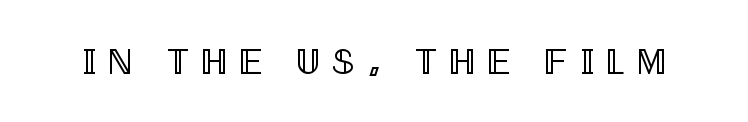
Q: Is the text italic (slanted)? A: No, it is upright.
Q: Is the text underlined? A: No.
Q: Is the spacing between letters normal or unusually wide? A: Unusually wide.
Q: Width (condensed, normal, or wide)? A: Condensed.
Q: x-height? A: Large.
Q: Monospaced? A: No.
